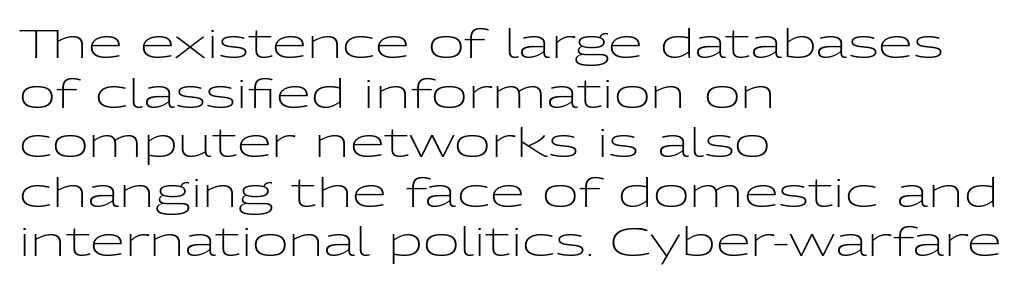
The image shows 40 px light, wide sans-serif type, upright; set left-aligned, line spacing 1.24x, normal letter spacing, not underlined; low stroke contrast and a medium x-height.
